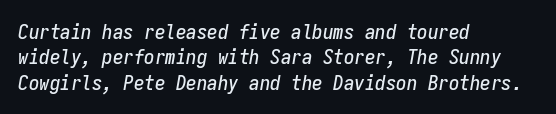
The image shows 21 px text type, italic (leaning right); set left-aligned, line spacing 1.21x, normal letter spacing, not underlined.
